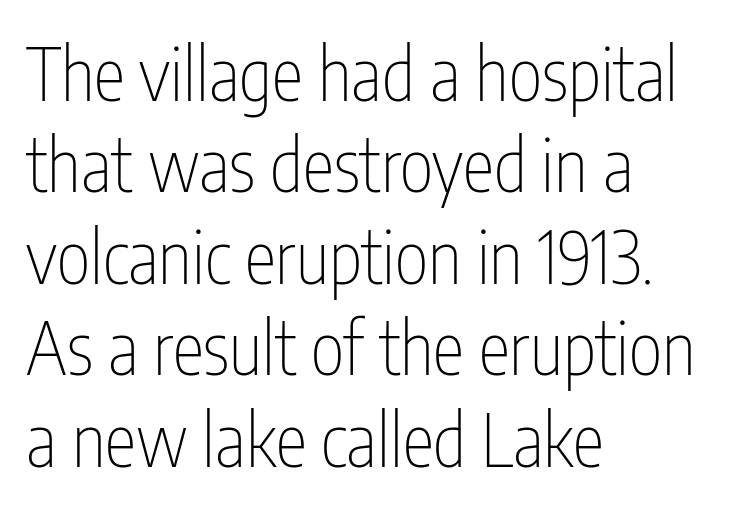
The image shows 72 px thin, condensed sans-serif type, upright; set left-aligned, normal line spacing (1.27x), normal letter spacing, not underlined; low stroke contrast and a medium x-height.
